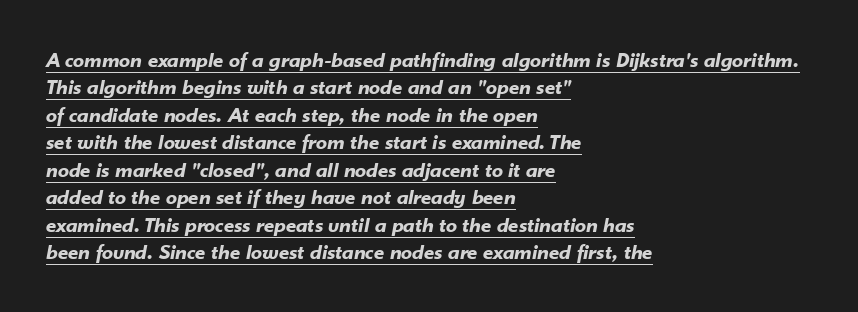
{"italic": "yes", "lean": "right", "slant_degrees": 10, "bold": "yes", "underline": "yes", "align": "left", "line_spacing": "normal", "line_spacing_ratio": 1.25, "letter_spacing": "normal", "letter_spacing_em": 0.0, "glyph_px": 22}
